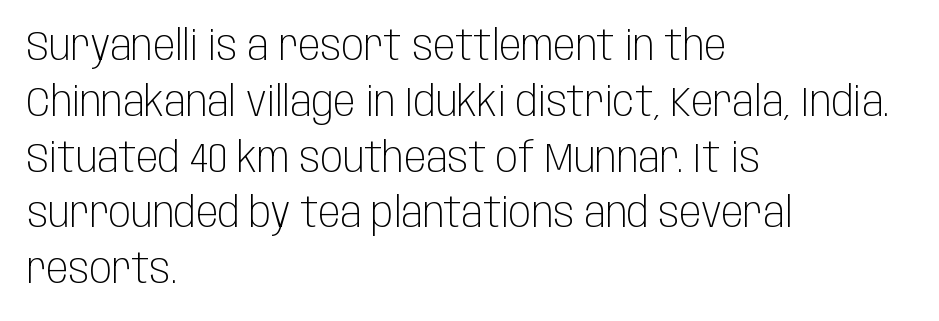
The image shows 41 px light, condensed sans-serif type, upright; set left-aligned, normal line spacing (1.36x), normal letter spacing, not underlined; low stroke contrast and a large x-height.
